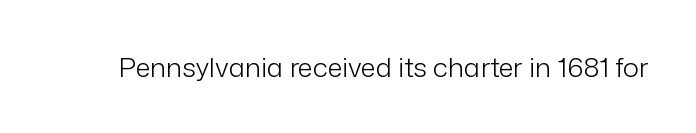
Q: Is the text bold? A: No.
Q: Is the text italic (slanted)? A: No, it is upright.
Q: Is the text underlined? A: No.
Q: Is the spacing between letters normal or unusually wide? A: Normal.
